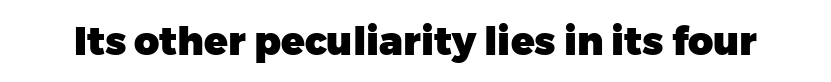
The image shows 39 px heavy sans-serif type, upright; set normal letter spacing, not underlined; low stroke contrast and a medium x-height.
